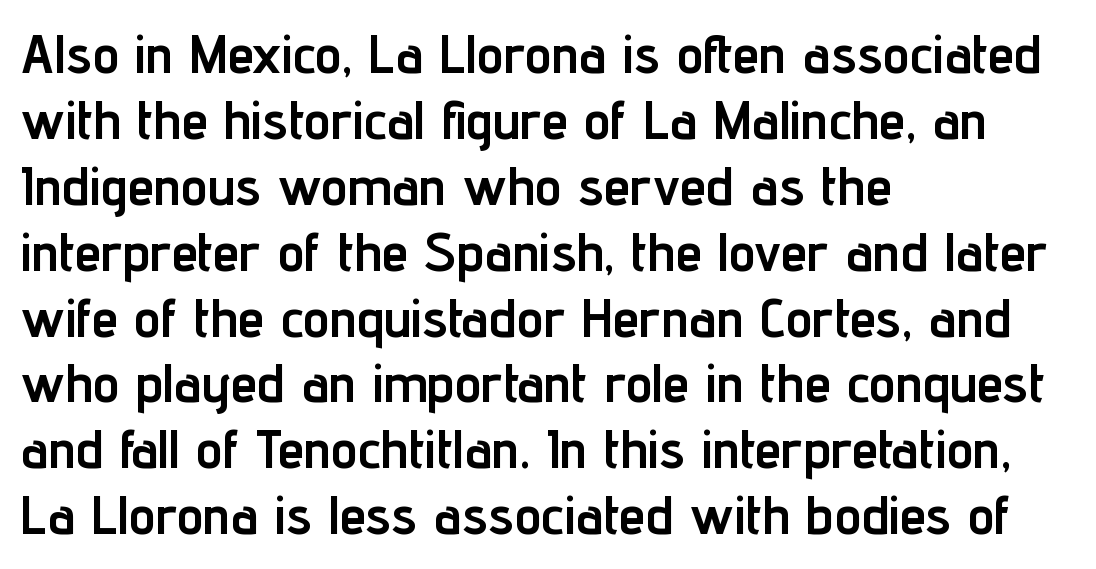
The image shows 54 px semibold, condensed sans-serif type, upright; set left-aligned, line spacing 1.22x, normal letter spacing, not underlined; low stroke contrast and a medium x-height.
